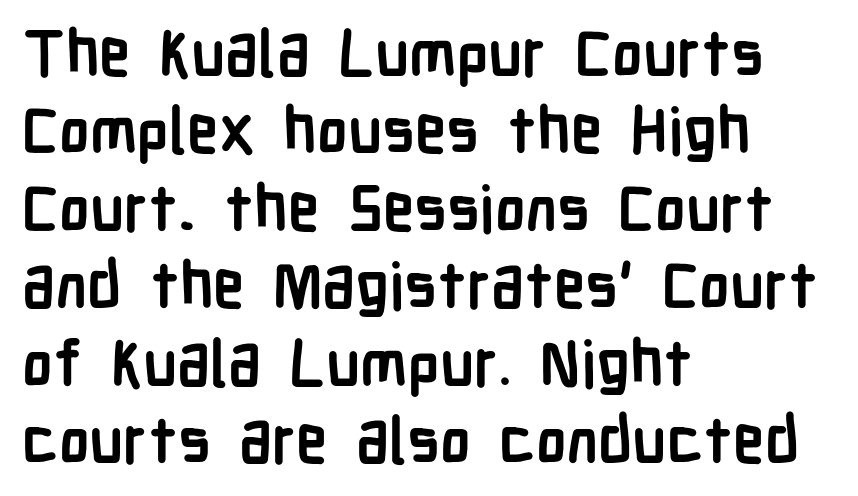
The image shows 63 px semibold, condensed sans-serif type, upright; set left-aligned, line spacing 1.23x, normal letter spacing, not underlined; low stroke contrast and a medium x-height.
